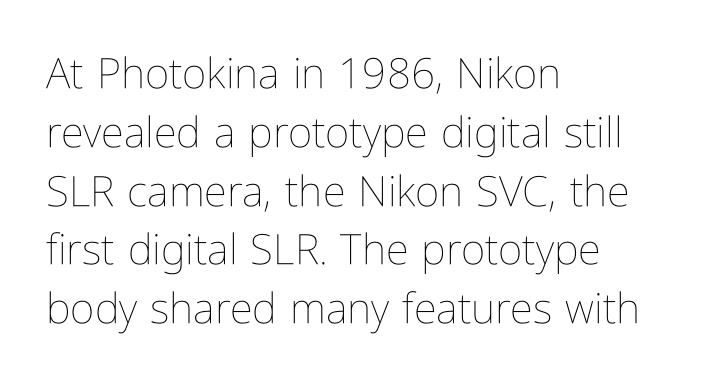
Q: Is the text bold? A: No.
Q: Is the text italic (slanted)? A: No, it is upright.
Q: Is the text underlined? A: No.
Q: How is the paragraph aligned? A: Left-aligned.
Q: Is the spacing between letters normal or unusually wide? A: Normal.
Q: Is the spacing between lines tight, normal or loose? A: Normal.
Q: Width (condensed, normal, or wide)? A: Condensed.
Q: Stroke contrast? A: Low.
Q: x-height? A: Medium.
Q: Monospaced? A: No.
